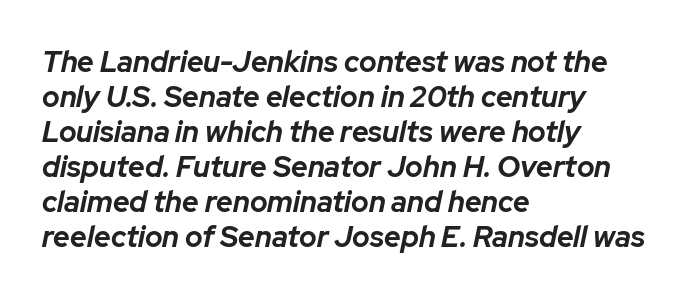
{"italic": "yes", "lean": "right", "slant_degrees": 12, "bold": "yes", "weight": "bold", "width": "normal", "stroke_contrast": "low", "x_height": "medium", "monospaced": "no", "underline": "no", "align": "left", "line_spacing_ratio": 1.21, "letter_spacing": "normal", "letter_spacing_em": 0.0, "glyph_px": 29}
